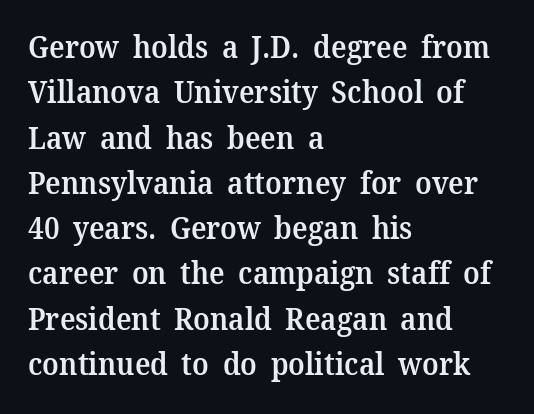
Vertically, the passage feels balanced, rows spaced as you'd expect. Type style note: has serifs. Notice the strokes are somewhat thickened but not fully heavy: this is a semibold. Underline: absent. Line starts are locked; line ends wander.
